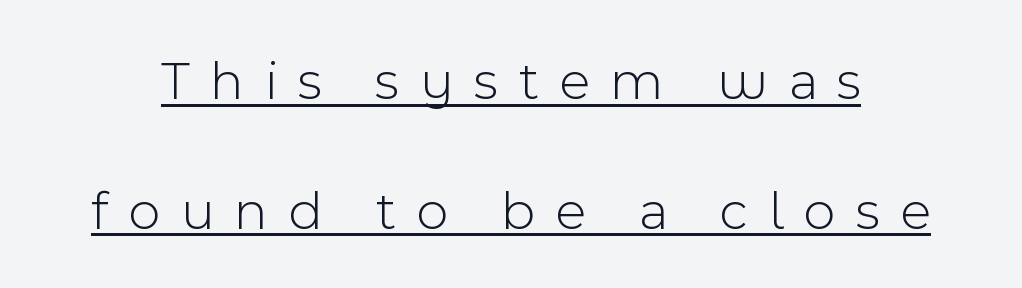
Q: Is the text bold? A: No.
Q: Is the text italic (slanted)? A: No, it is upright.
Q: Is the typeface a serif or a sans-serif typeface? A: Sans-serif.
Q: Is the text underlined? A: Yes.
Q: Is the spacing between letters normal or unusually wide? A: Unusually wide.
Q: Is the spacing between lines tight, normal or loose? A: Loose.
Q: Width (condensed, normal, or wide)? A: Normal.
Q: x-height? A: Medium.
Q: Monospaced? A: No.
